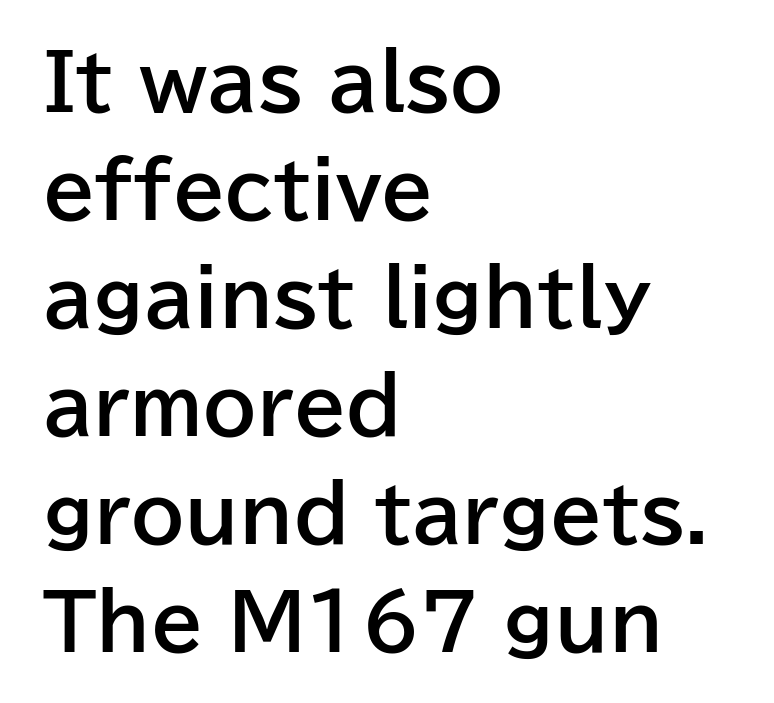
Q: Is the text bold? A: Yes.
Q: Is the text italic (slanted)? A: No, it is upright.
Q: Is the typeface a serif or a sans-serif typeface? A: Sans-serif.
Q: Is the text underlined? A: No.
Q: How is the paragraph aligned? A: Left-aligned.
Q: Is the spacing between letters normal or unusually wide? A: Normal.
Q: Is the spacing between lines tight, normal or loose? A: Normal.
Q: Width (condensed, normal, or wide)? A: Normal.
Q: Stroke contrast? A: Low.
Q: x-height? A: Medium.
Q: Monospaced? A: No.
